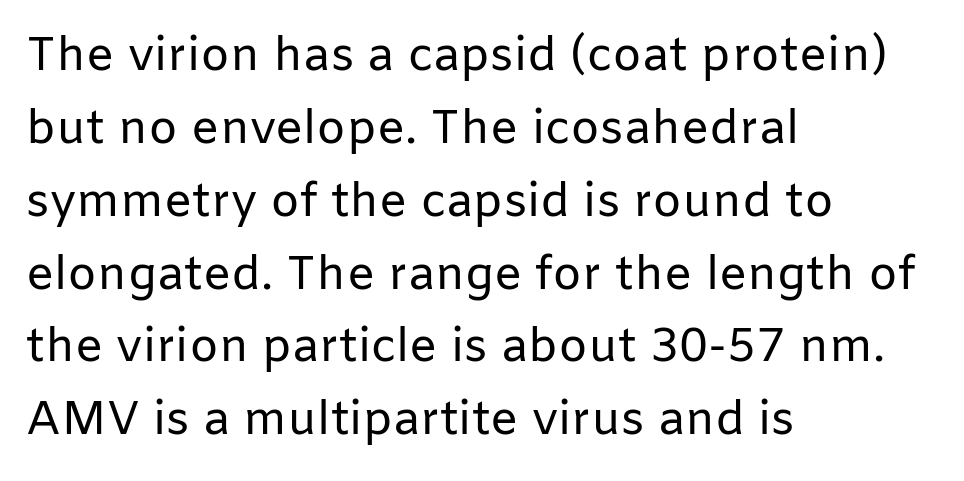
Only glyphs here, with clear space below each row. Weight class: somewhere from thin through regular. Do the characters align in a grid? No, the font is proportional. A typesetter would label this face a sans. How would I describe the line gaps? Plain and ordinary. In terms of letterspacing, this is plain default setting.
